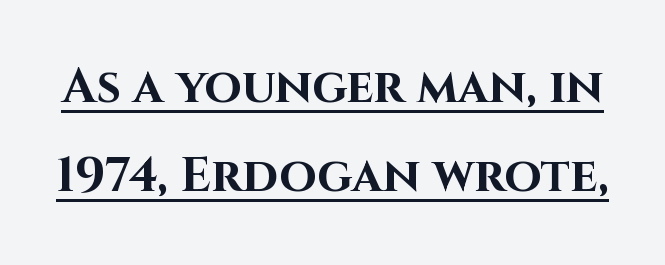
{"serif": "no", "italic": "no", "bold": "yes", "weight": "bold", "width": "normal", "stroke_contrast": "high", "x_height": "large", "monospaced": "no", "underline": "yes", "line_spacing_ratio": 1.86, "letter_spacing": "normal", "letter_spacing_em": 0.0, "glyph_px": 48}
